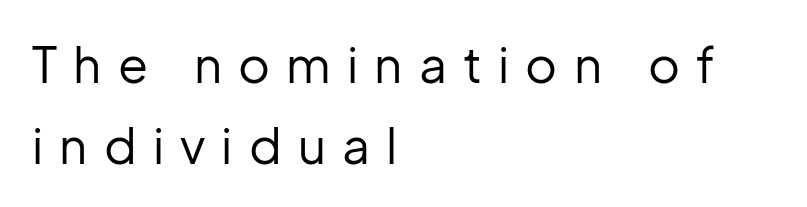
Q: Is the text bold? A: No.
Q: Is the text italic (slanted)? A: No, it is upright.
Q: Is the typeface a serif or a sans-serif typeface? A: Sans-serif.
Q: Is the text underlined? A: No.
Q: How is the paragraph aligned? A: Left-aligned.
Q: Is the spacing between letters normal or unusually wide? A: Unusually wide.
Q: Is the spacing between lines tight, normal or loose? A: Normal.
Q: Width (condensed, normal, or wide)? A: Normal.
Q: Stroke contrast? A: Low.
Q: x-height? A: Medium.
Q: Monospaced? A: No.
